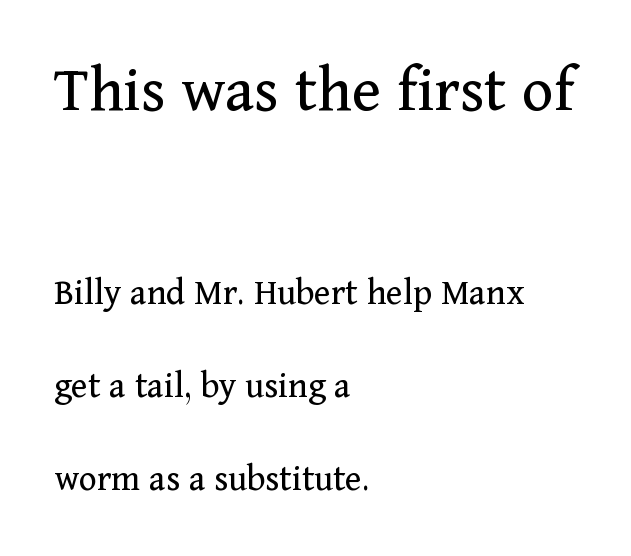
Q: Is the text bold? A: No.
Q: Is the text italic (slanted)? A: No, it is upright.
Q: Is the typeface a serif or a sans-serif typeface? A: Serif.
Q: Is the text underlined? A: No.
Q: How is the paragraph aligned? A: Left-aligned.
Q: Is the spacing between letters normal or unusually wide? A: Normal.
Q: Is the spacing between lines tight, normal or loose? A: Loose.
Q: Which block of text is set in a larger size, the first (top) or the second (bottom)? A: The first (top) one.
Q: Width (condensed, normal, or wide)? A: Normal.
Q: Stroke contrast? A: Medium.
Q: x-height? A: Medium.
Q: Monospaced? A: No.
